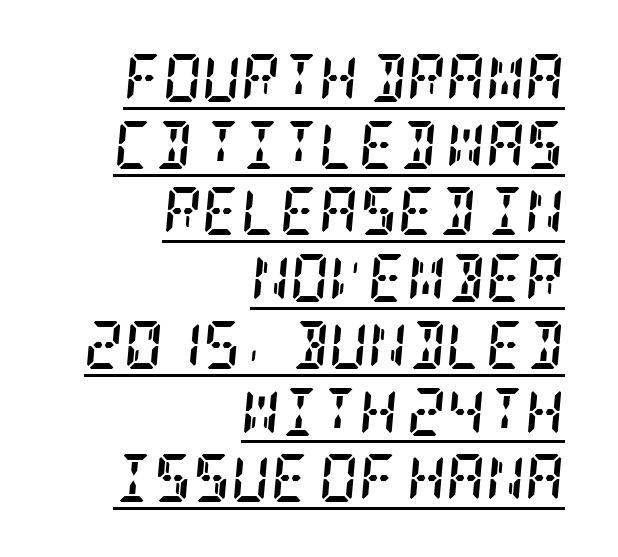
The image shows 48 px semibold, condensed serif type, italic (leaning right); set right-aligned, normal line spacing (1.39x), normal letter spacing, underlined; low stroke contrast and a large x-height.
